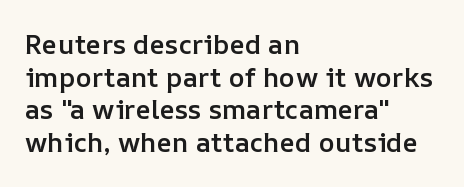
The image shows 27 px text type, upright; set left-aligned, line spacing 1.21x, normal letter spacing, not underlined.
